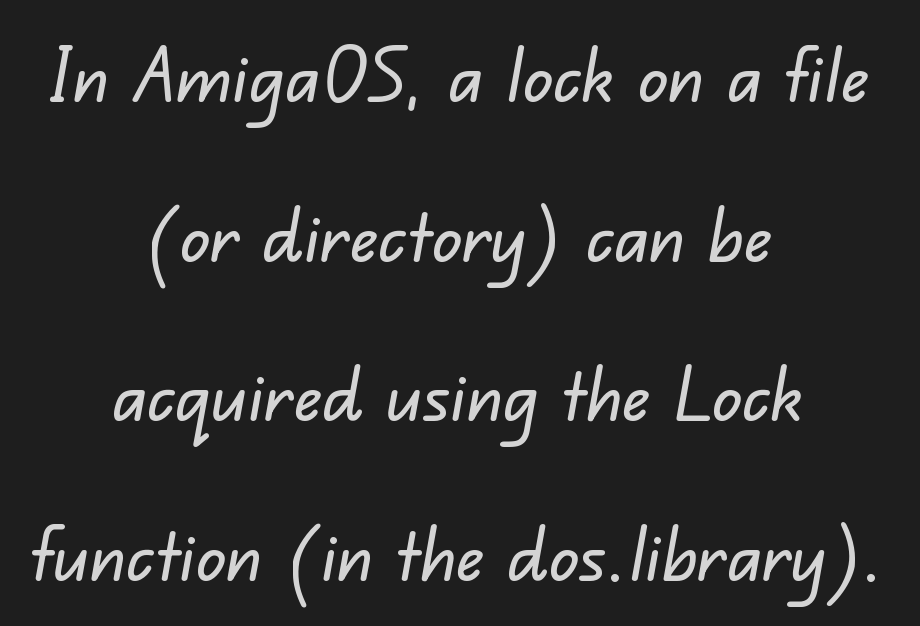
Alignment: centered. Letters rest on an invisible, unmarked baseline. Looks like regular typesetting: each glyph gets only the width it needs. Look at the bottom of the vertical strokes: they stop flat, with no serifs.
